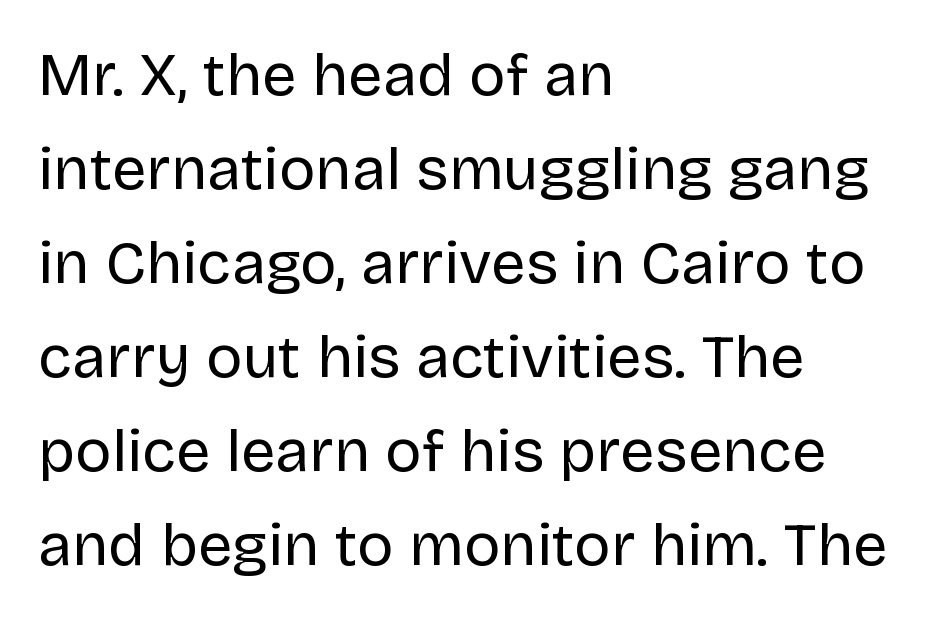
{"serif": "no", "italic": "no", "bold": "no", "weight": "regular", "width": "normal", "stroke_contrast": "low", "x_height": "large", "monospaced": "no", "underline": "no", "align": "left", "line_spacing": "normal", "line_spacing_ratio": 1.54, "letter_spacing": "normal", "letter_spacing_em": 0.0, "glyph_px": 61}
